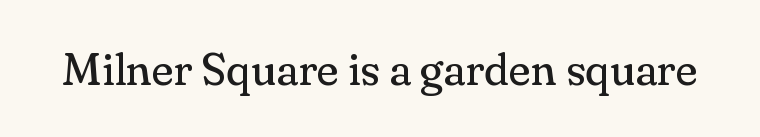
The image shows 45 px regular-weight serif type, upright; set normal letter spacing, not underlined; medium stroke contrast and a small x-height.
